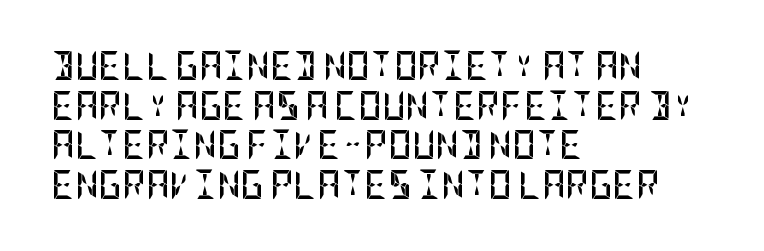
Q: Is the text bold? A: Yes.
Q: Is the text italic (slanted)? A: No, it is upright.
Q: Is the typeface a serif or a sans-serif typeface? A: Sans-serif.
Q: Is the text underlined? A: No.
Q: How is the paragraph aligned? A: Left-aligned.
Q: Is the spacing between letters normal or unusually wide? A: Normal.
Q: Is the spacing between lines tight, normal or loose? A: Normal.
Q: Width (condensed, normal, or wide)? A: Condensed.
Q: Stroke contrast? A: Low.
Q: x-height? A: Large.
